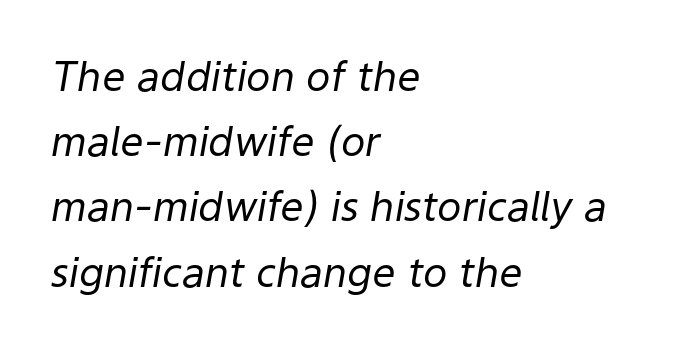
Is the type heavy? It reads as light-to-regular instead. You could call the tracking neutral — neither tight nor loose. Character widths vary here, with narrow letters taking less room than wide ones. Is the type slanted? Yes — the strokes lean at a clear angle. Line starts are locked; line ends wander.
